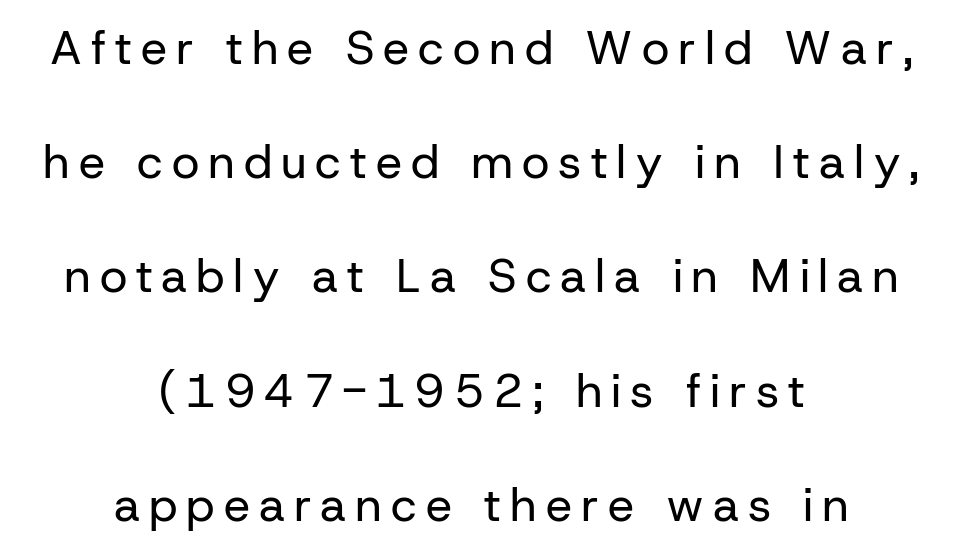
{"serif": "no", "italic": "no", "bold": "no", "weight": "regular", "width": "normal", "stroke_contrast": "low", "x_height": "medium", "monospaced": "no", "underline": "no", "align": "center", "line_spacing": "loose", "line_spacing_ratio": 2.43, "glyph_px": 47}
